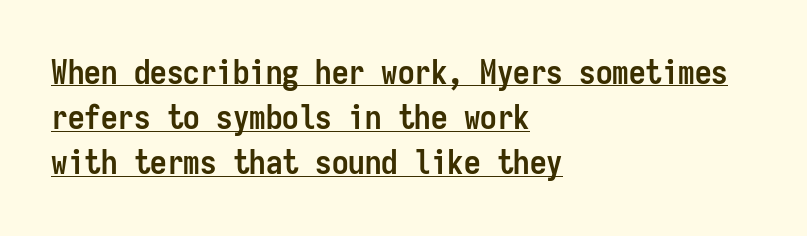
The letterforms sit shoulder to shoulder at normal distance. The letters carry no serifs — their stems end cleanly without finishing strokes. The face used here is monospaced, like something from a code editor. Underline: present.
